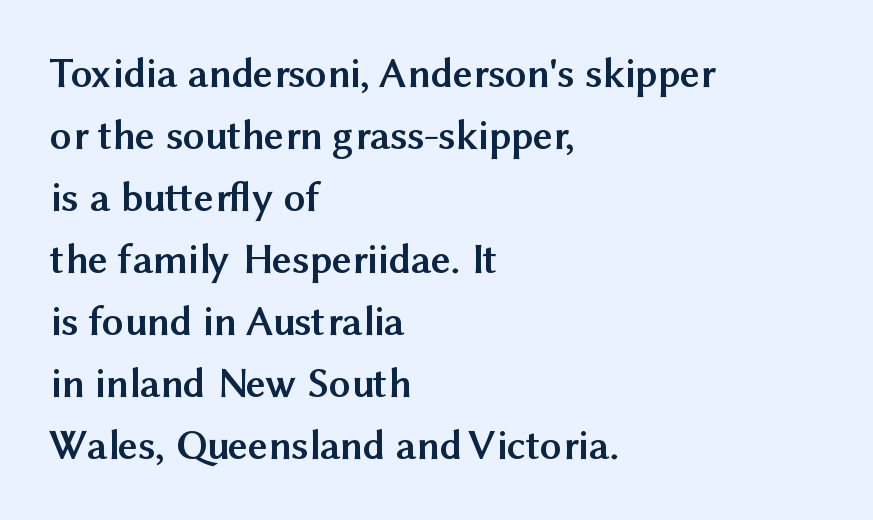
Q: Is the text bold? A: Yes.
Q: Is the text italic (slanted)? A: No, it is upright.
Q: Is the typeface a serif or a sans-serif typeface? A: Sans-serif.
Q: Is the text underlined? A: No.
Q: How is the paragraph aligned? A: Left-aligned.
Q: Is the spacing between letters normal or unusually wide? A: Normal.
Q: Is the spacing between lines tight, normal or loose? A: Normal.
Q: Width (condensed, normal, or wide)? A: Normal.
Q: Stroke contrast? A: Medium.
Q: x-height? A: Medium.
Q: Monospaced? A: No.
